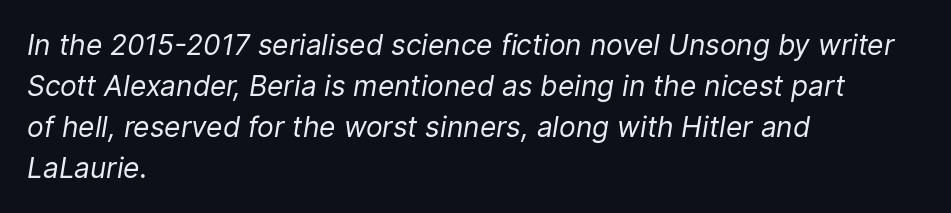
Q: Is the text bold? A: No.
Q: Is the text italic (slanted)? A: Yes, it leans right by about 9 degrees.
Q: Is the text underlined? A: No.
Q: How is the paragraph aligned? A: Left-aligned.
Q: Is the spacing between letters normal or unusually wide? A: Normal.
Q: Is the spacing between lines tight, normal or loose? A: Normal.
Q: Width (condensed, normal, or wide)? A: Normal.
Q: Stroke contrast? A: Low.
Q: x-height? A: Medium.
Q: Monospaced? A: No.
